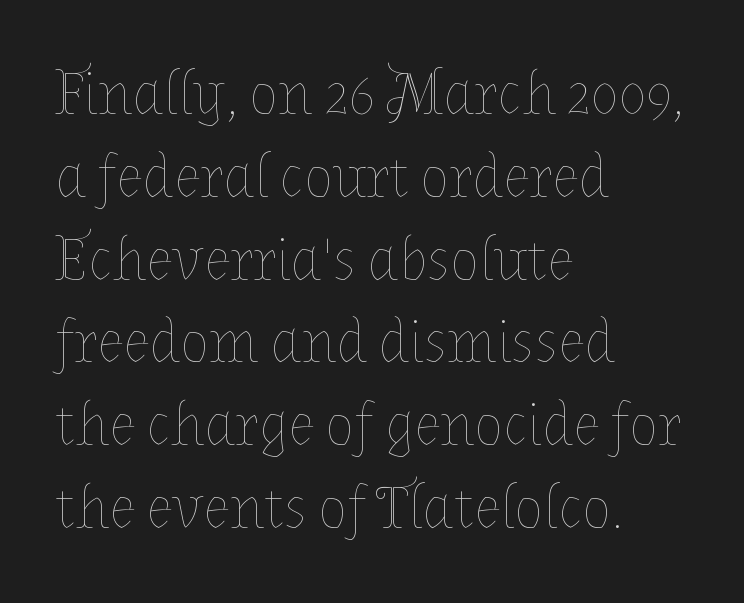
{"italic": "no", "bold": "no", "weight": "thin", "width": "normal", "stroke_contrast": "low", "x_height": "medium", "monospaced": "no", "underline": "no", "align": "left", "line_spacing": "normal", "line_spacing_ratio": 1.38, "letter_spacing": "normal", "letter_spacing_em": 0.0, "glyph_px": 60}
